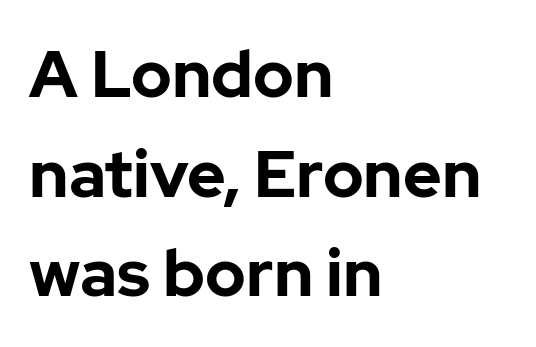
The image shows 66 px bold sans-serif type, upright; set left-aligned, normal line spacing (1.51x), normal letter spacing, not underlined; low stroke contrast and a medium x-height.
